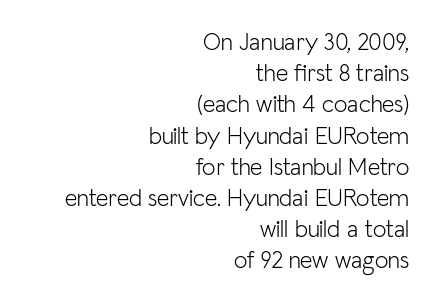
The strokes carry an ordinary text weight at most. Regarding leading, the lines here are spaced in the standard way. Nope, not italic — everything's standing straight. The passage shown has conventional tracking throughout.
